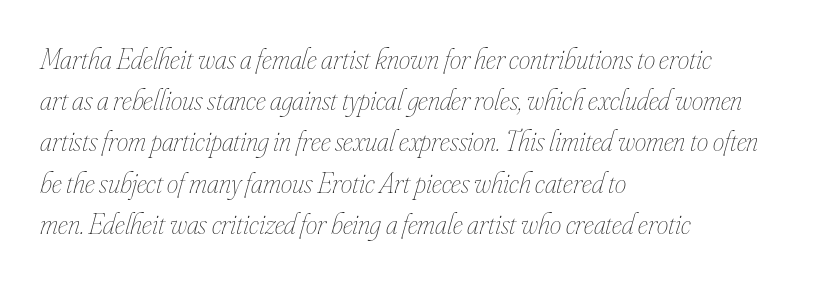
The image shows 29 px thin, condensed type, italic (leaning right); set left-aligned, normal line spacing (1.42x), normal letter spacing, not underlined; low stroke contrast and a small x-height.
